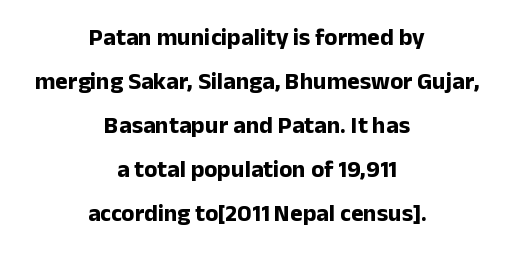
How are the letters spaced? Ordinarily, with no added tracking. Tall strokes in this sample are plumb rather than angled. Type without underlining. The lines are quadded center.
